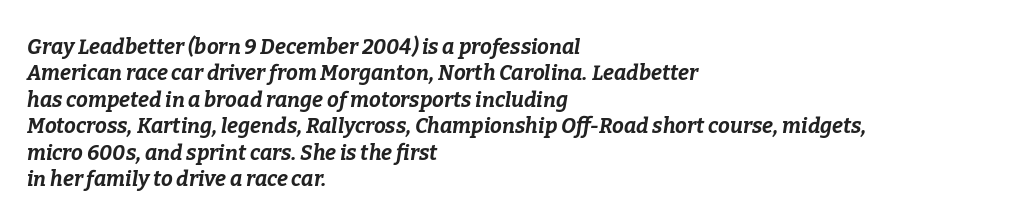
The rendering uses a bold face; every stroke is thick and dark. The line-height multiplier appears to be the usual default. Reading down the block, your eye returns to a fixed left position each line. The baseline area is clear.
